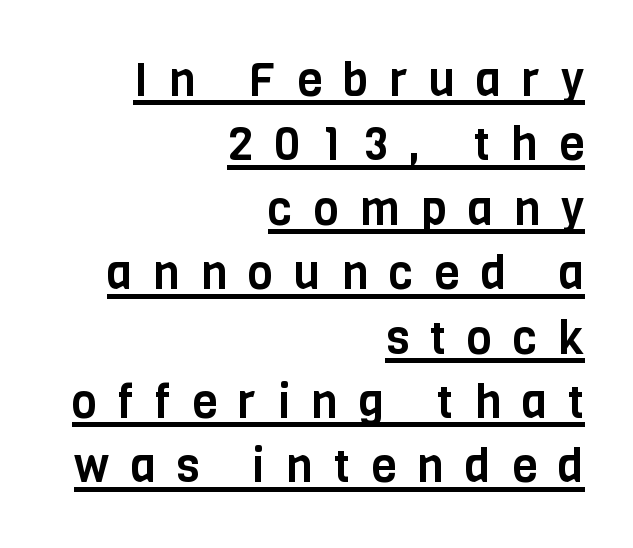
The passage shown has open, widely tracked lettering throughout. Honestly, the underline is the first thing you notice here. Is this a sans? Yes — the strokes have no serifs. Note the varied advance widths — an 'i' is clearly narrower than an 'm'. Leftover space on each line is placed entirely before the opening word.
